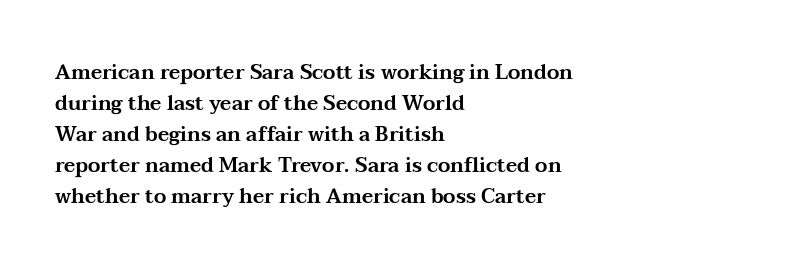
The image shows 20 px text type, upright; set left-aligned, normal line spacing (1.55x), normal letter spacing, not underlined.
